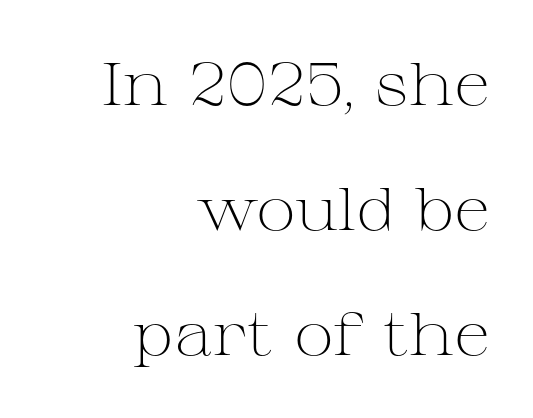
Q: Is the text bold? A: No.
Q: Is the text italic (slanted)? A: No, it is upright.
Q: Is the typeface a serif or a sans-serif typeface? A: Serif.
Q: Is the text underlined? A: No.
Q: How is the paragraph aligned? A: Right-aligned.
Q: Is the spacing between letters normal or unusually wide? A: Normal.
Q: Is the spacing between lines tight, normal or loose? A: Loose.
Q: Width (condensed, normal, or wide)? A: Wide.
Q: Stroke contrast? A: Medium.
Q: x-height? A: Medium.
Q: Monospaced? A: No.
